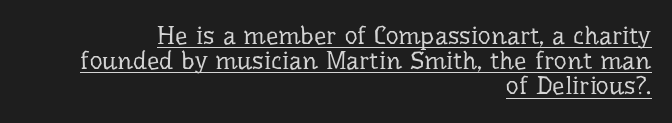
Q: Is the text bold? A: No.
Q: Is the text italic (slanted)? A: No, it is upright.
Q: Is the text underlined? A: Yes.
Q: How is the paragraph aligned? A: Right-aligned.
Q: Is the spacing between letters normal or unusually wide? A: Normal.
Q: Is the spacing between lines tight, normal or loose? A: Tight.
